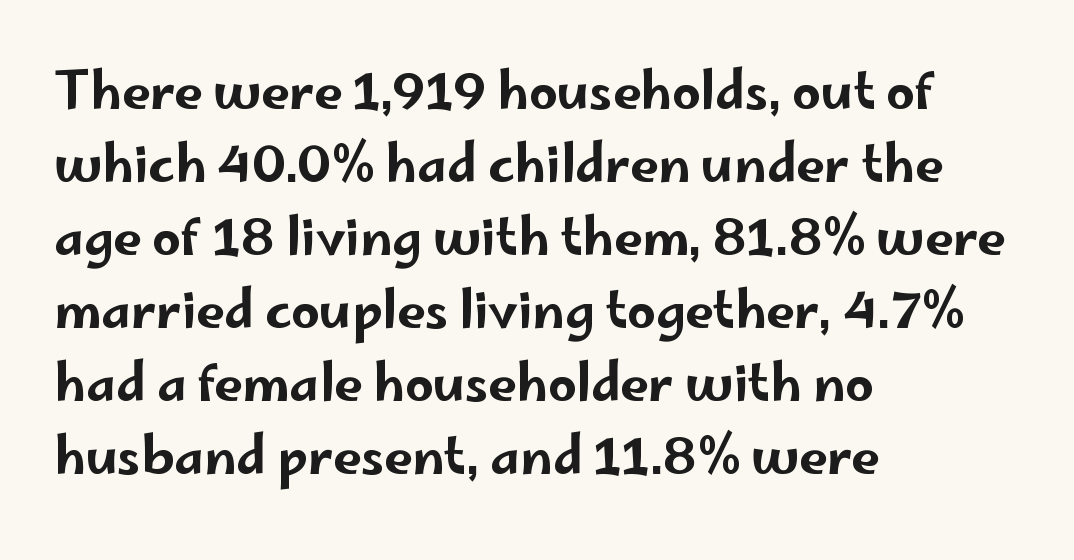
Q: Is the text italic (slanted)? A: No, it is upright.
Q: Is the typeface a serif or a sans-serif typeface? A: Sans-serif.
Q: Is the text underlined? A: No.
Q: How is the paragraph aligned? A: Left-aligned.
Q: Is the spacing between letters normal or unusually wide? A: Normal.
Q: Is the spacing between lines tight, normal or loose? A: Normal.
Q: Width (condensed, normal, or wide)? A: Wide.
Q: Stroke contrast? A: Low.
Q: x-height? A: Small.
Q: Monospaced? A: No.
